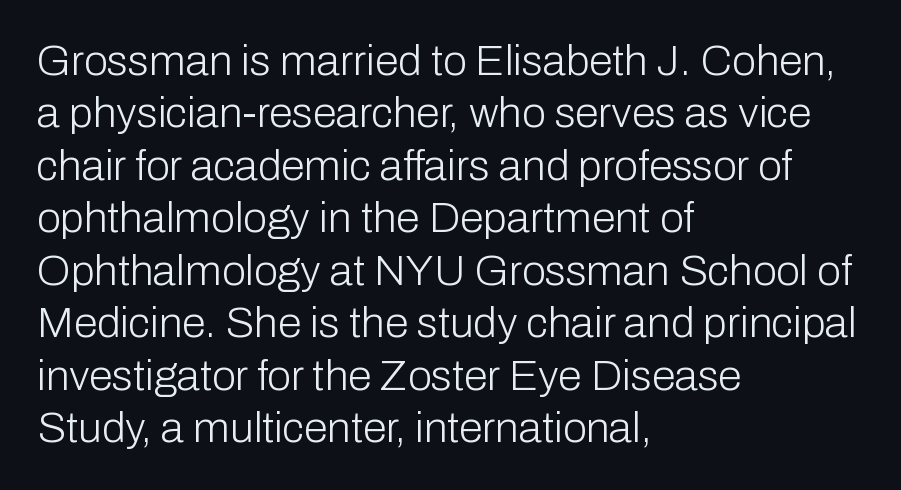
{"serif": "no", "italic": "no", "bold": "no", "weight": "light", "width": "normal", "stroke_contrast": "low", "x_height": "medium", "monospaced": "no", "underline": "no", "align": "left", "line_spacing_ratio": 1.22, "letter_spacing": "normal", "letter_spacing_em": 0.0, "glyph_px": 43}
